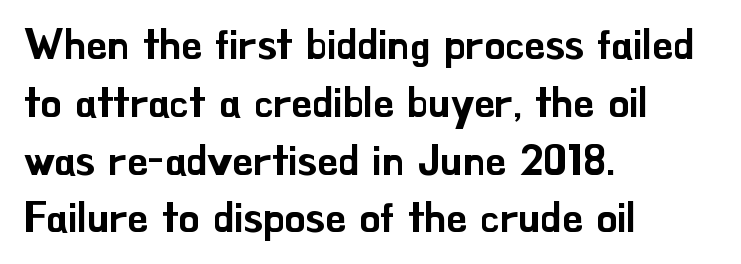
The image shows 41 px sans-serif type, upright; set left-aligned, normal line spacing (1.41x), normal letter spacing, not underlined; low stroke contrast and a small x-height.
